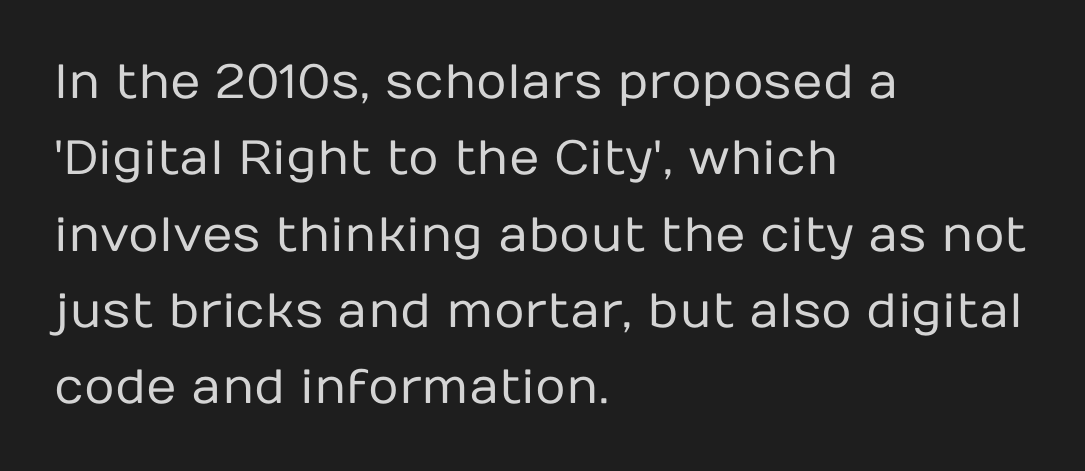
Q: Is the text bold? A: No.
Q: Is the text italic (slanted)? A: No, it is upright.
Q: Is the typeface a serif or a sans-serif typeface? A: Sans-serif.
Q: Is the text underlined? A: No.
Q: How is the paragraph aligned? A: Left-aligned.
Q: Is the spacing between letters normal or unusually wide? A: Normal.
Q: Is the spacing between lines tight, normal or loose? A: Normal.
Q: Width (condensed, normal, or wide)? A: Normal.
Q: Stroke contrast? A: Low.
Q: x-height? A: Medium.
Q: Monospaced? A: No.
